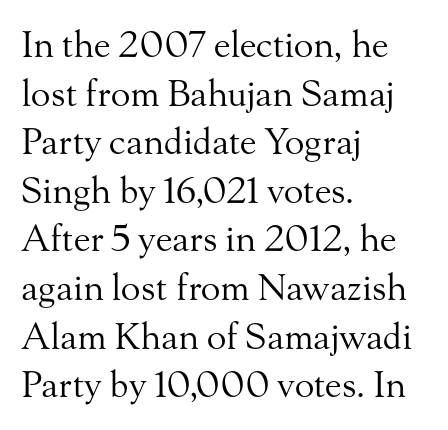
Q: Is the text bold? A: No.
Q: Is the text italic (slanted)? A: No, it is upright.
Q: Is the typeface a serif or a sans-serif typeface? A: Serif.
Q: Is the text underlined? A: No.
Q: How is the paragraph aligned? A: Left-aligned.
Q: Is the spacing between letters normal or unusually wide? A: Normal.
Q: Is the spacing between lines tight, normal or loose? A: Normal.
Q: Width (condensed, normal, or wide)? A: Normal.
Q: Stroke contrast? A: Medium.
Q: x-height? A: Small.
Q: Monospaced? A: No.
